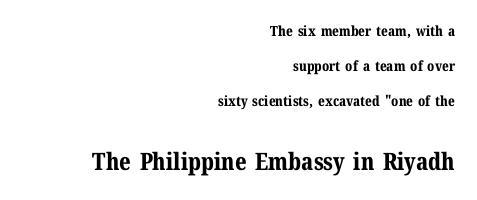
Q: Is the text bold? A: Yes.
Q: Is the text italic (slanted)? A: No, it is upright.
Q: Is the text underlined? A: No.
Q: How is the paragraph aligned? A: Right-aligned.
Q: Is the spacing between letters normal or unusually wide? A: Normal.
Q: Is the spacing between lines tight, normal or loose? A: Loose.
Q: Which block of text is set in a larger size, the first (top) or the second (bottom)? A: The second (bottom) one.
